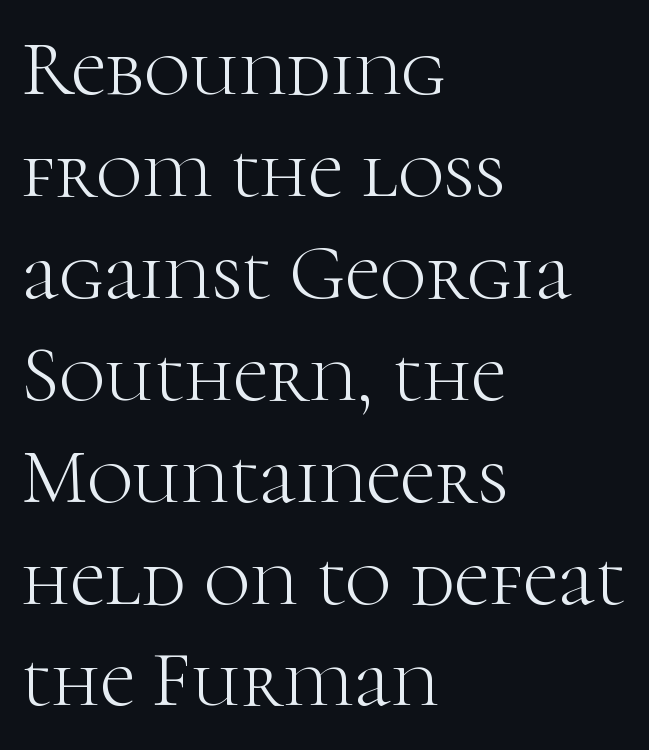
{"serif": "yes", "italic": "no", "bold": "no", "weight": "light", "width": "normal", "stroke_contrast": "high", "x_height": "medium", "monospaced": "no", "underline": "no", "align": "left", "line_spacing": "normal", "line_spacing_ratio": 1.29, "letter_spacing": "normal", "letter_spacing_em": 0.0, "glyph_px": 79}
